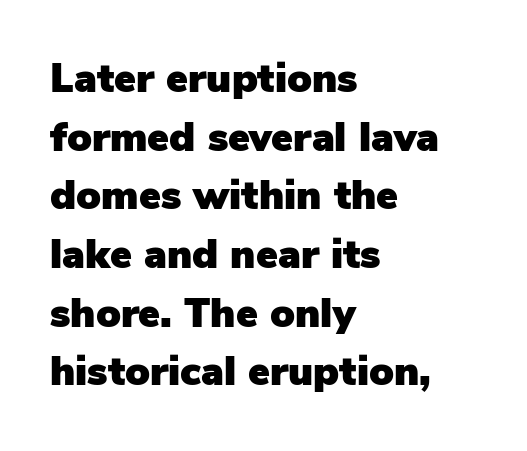
The image shows 41 px sans-serif type, upright; set left-aligned, normal line spacing (1.43x), normal letter spacing, not underlined; low stroke contrast and a medium x-height.
